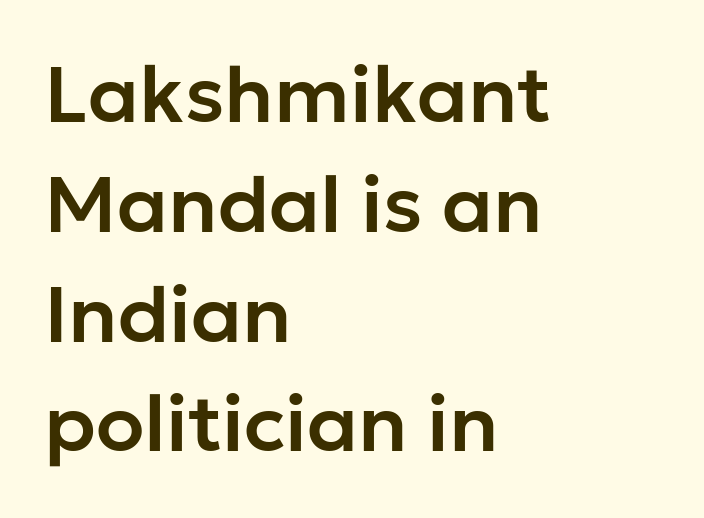
The image shows 79 px sans-serif type, upright; set left-aligned, normal line spacing (1.39x), normal letter spacing, not underlined; low stroke contrast and a medium x-height.
